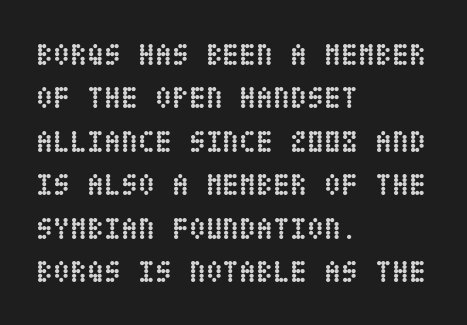
{"italic": "no", "bold": "yes", "weight": "semibold", "width": "condensed", "stroke_contrast": "low", "x_height": "large", "underline": "no", "align": "left", "line_spacing": "normal", "line_spacing_ratio": 1.4, "letter_spacing": "normal", "letter_spacing_em": 0.0, "glyph_px": 31}
